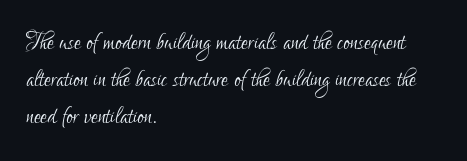
The image shows 30 px light, condensed sans-serif type; set left-aligned, line spacing 1.23x, normal letter spacing, not underlined; low stroke contrast and a small x-height.
